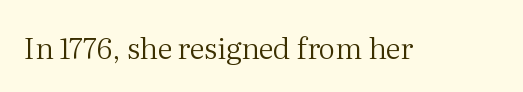
The image shows 29 px regular-weight serif type, upright; set normal letter spacing, not underlined; medium stroke contrast and a medium x-height.
